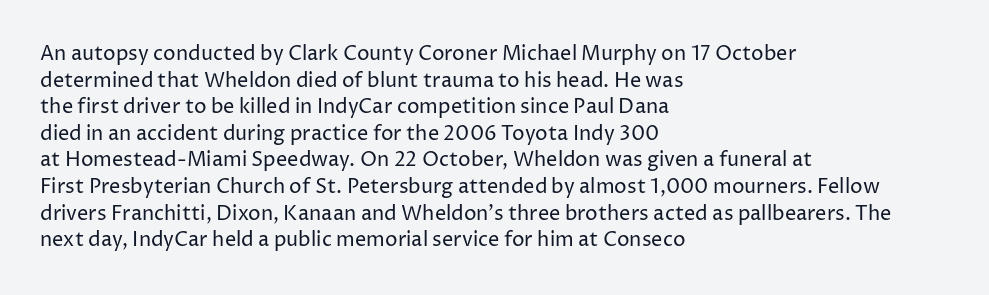
Q: Is the text bold? A: No.
Q: Is the text italic (slanted)? A: No, it is upright.
Q: Is the text underlined? A: No.
Q: How is the paragraph aligned? A: Left-aligned.
Q: Is the spacing between letters normal or unusually wide? A: Normal.
Q: Is the spacing between lines tight, normal or loose? A: Normal.
